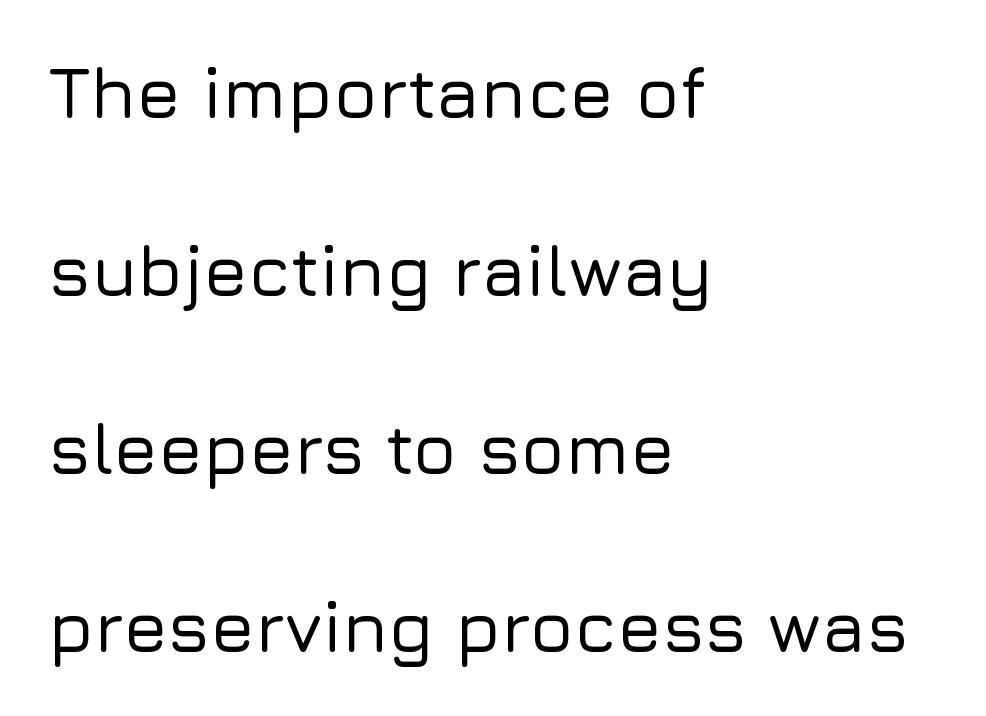
Reading down the column, the eye jumps a long way to each next line. These lines are set flush left with a ragged right edge. Does the type have serifs? No, each stem ends abruptly. Do the letters lean? They stand straight. Tracking here is standard; glyphs follow each other at the usual distance. Plain, unruled lines of type.
